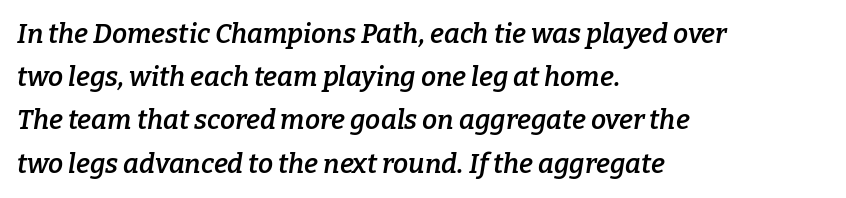
Q: Is the text bold? A: Semi-bold.
Q: Is the text italic (slanted)? A: Yes, it leans right by about 9 degrees.
Q: Is the text underlined? A: No.
Q: How is the paragraph aligned? A: Left-aligned.
Q: Is the spacing between letters normal or unusually wide? A: Normal.
Q: Is the spacing between lines tight, normal or loose? A: Normal.
